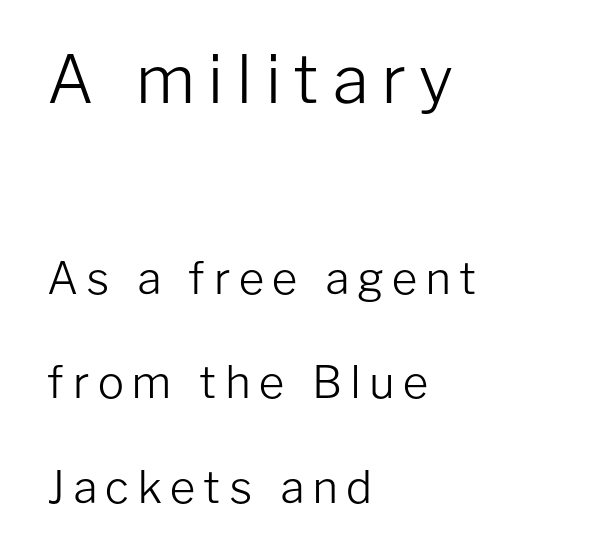
Q: Is the text bold? A: No.
Q: Is the text italic (slanted)? A: No, it is upright.
Q: Is the typeface a serif or a sans-serif typeface? A: Sans-serif.
Q: Is the text underlined? A: No.
Q: How is the paragraph aligned? A: Left-aligned.
Q: Is the spacing between lines tight, normal or loose? A: Loose.
Q: Which block of text is set in a larger size, the first (top) or the second (bottom)? A: The first (top) one.
Q: Width (condensed, normal, or wide)? A: Normal.
Q: Stroke contrast? A: Low.
Q: x-height? A: Medium.
Q: Monospaced? A: No.
